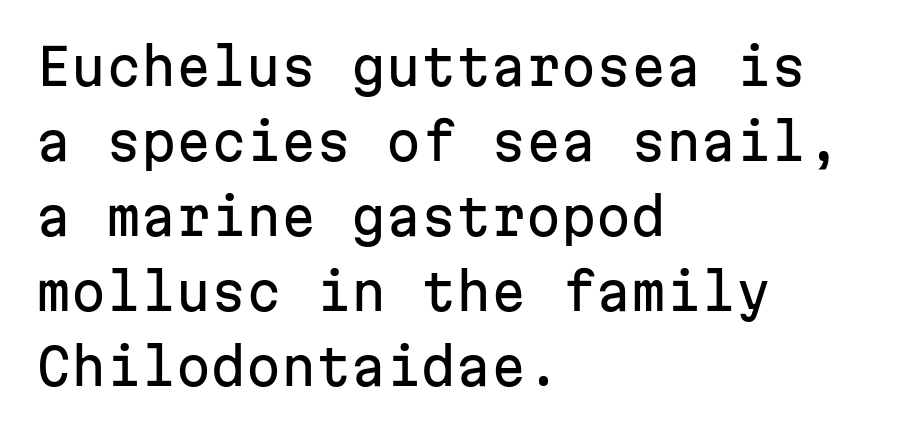
The image shows 50 px sans-serif type, upright, monospaced; set left-aligned, normal line spacing (1.5x), normal letter spacing, not underlined; low stroke contrast and a medium x-height.
